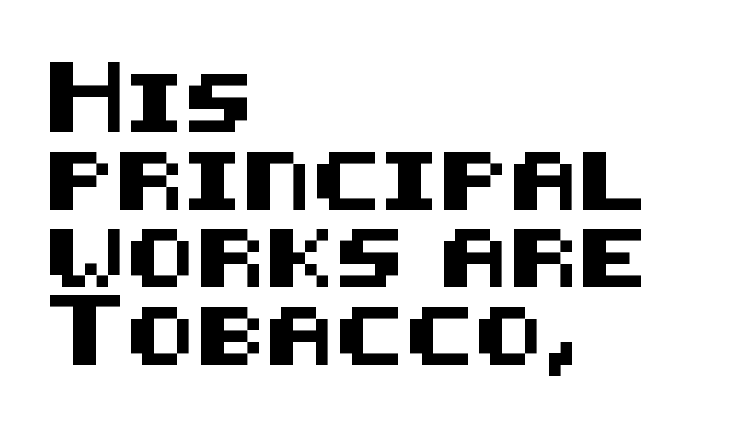
The image shows 58 px sans-serif type, upright; set left-aligned, normal line spacing (1.34x), normal letter spacing, not underlined; medium stroke contrast and a large x-height.
